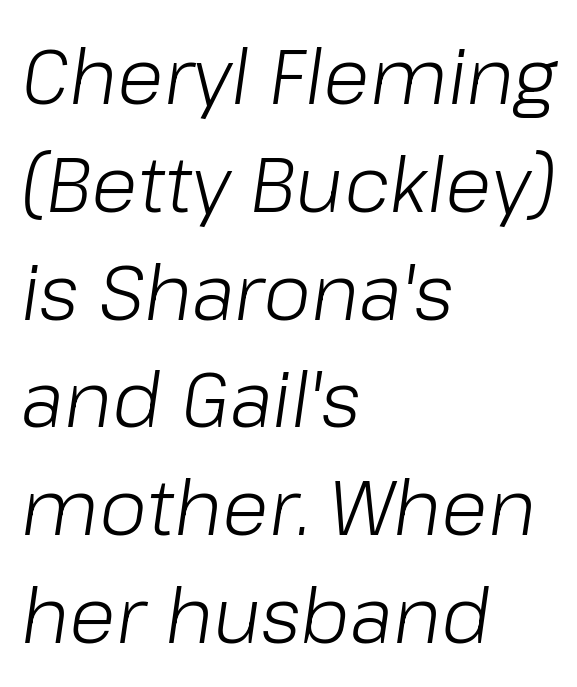
{"italic": "yes", "lean": "right", "slant_degrees": 8, "bold": "no", "weight": "light", "width": "normal", "stroke_contrast": "low", "x_height": "medium", "monospaced": "no", "underline": "no", "align": "left", "line_spacing": "normal", "line_spacing_ratio": 1.4, "letter_spacing": "normal", "letter_spacing_em": 0.0, "glyph_px": 77}
